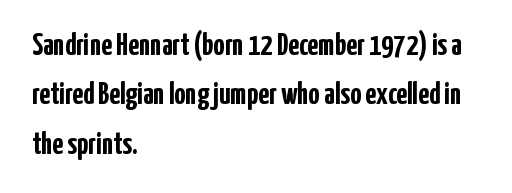
Quick note: underline off. Layout note: lines flush left. The rendering uses natural spacing where letterforms have individual widths. The gaps between neighbouring characters are ordinary and unremarkable. Does the weight exceed regular? Yes, all the way to bold. No italicization has been applied; the sample stays upright.
